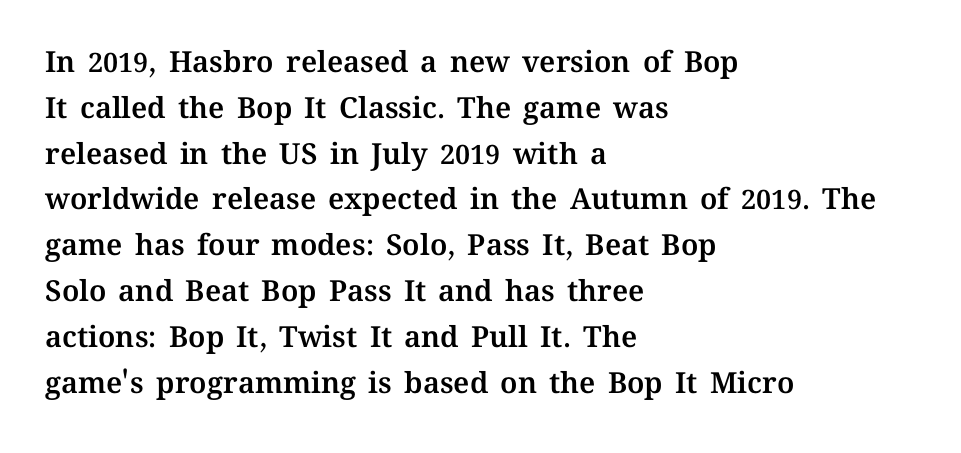
Q: Is the text italic (slanted)? A: No, it is upright.
Q: Is the text underlined? A: No.
Q: How is the paragraph aligned? A: Left-aligned.
Q: Is the spacing between letters normal or unusually wide? A: Normal.
Q: Is the spacing between lines tight, normal or loose? A: Normal.
Q: Width (condensed, normal, or wide)? A: Normal.
Q: Stroke contrast? A: Medium.
Q: x-height? A: Medium.
Q: Monospaced? A: No.
